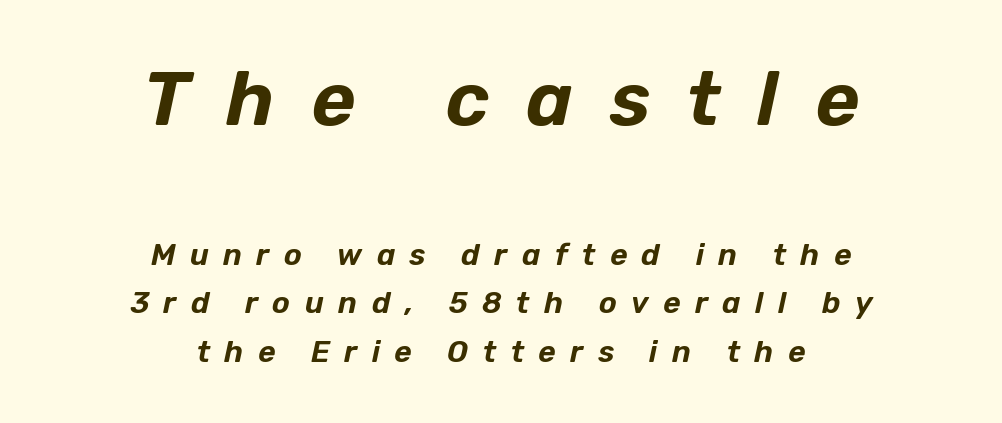
Successive baselines arrive at the customary interval. Slanted lettering throughout. A student would call this center alignment; a typographer would say set centered. Looks like regular typesetting: each glyph gets only the width it needs. Here the glyphs are tracked loosely, breaking word shapes into spaced letters.
